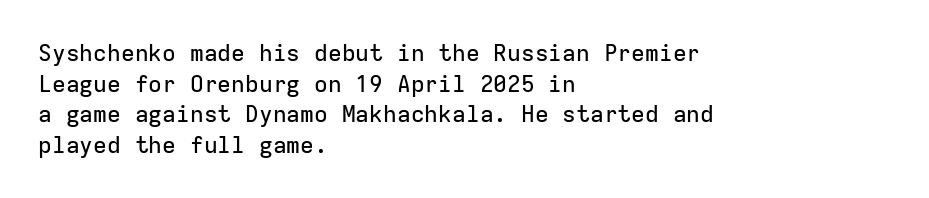
The image shows 23 px text type, upright; set left-aligned, normal line spacing (1.33x), normal letter spacing, not underlined.
